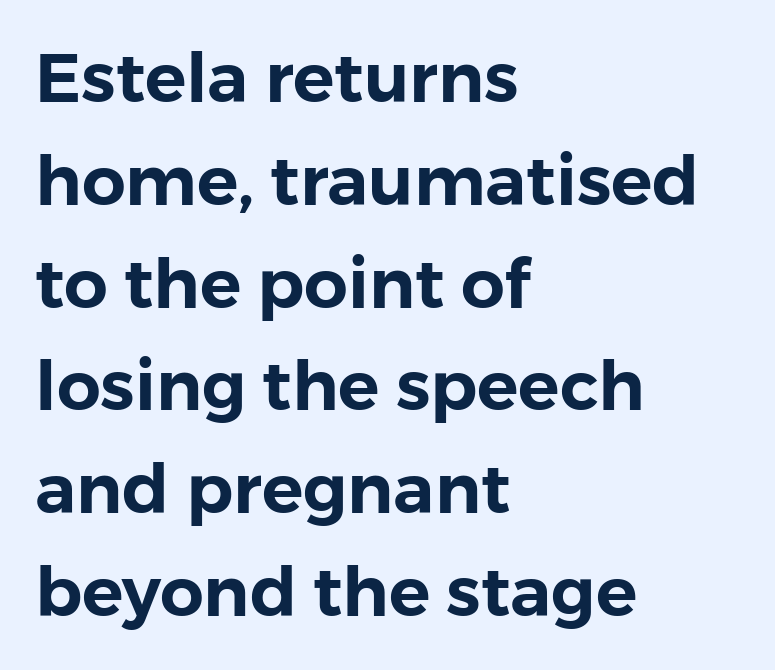
{"serif": "no", "italic": "no", "width": "normal", "x_height": "medium", "monospaced": "no", "underline": "no", "align": "left", "line_spacing": "normal", "line_spacing_ratio": 1.49, "letter_spacing": "normal", "letter_spacing_em": 0.0, "glyph_px": 69}
